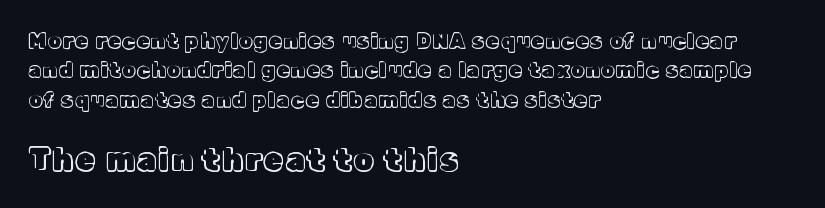
Q: Is the text italic (slanted)? A: No, it is upright.
Q: Is the text underlined? A: No.
Q: How is the paragraph aligned? A: Left-aligned.
Q: Is the spacing between lines tight, normal or loose? A: Normal.
Q: Which block of text is set in a larger size, the first (top) or the second (bottom)? A: The second (bottom) one.
Q: Width (condensed, normal, or wide)? A: Normal.
Q: x-height? A: Medium.
Q: Monospaced? A: No.
